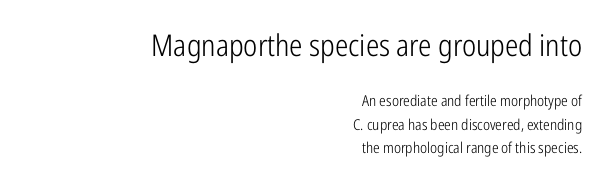
Q: Is the text bold? A: No.
Q: Is the text italic (slanted)? A: No, it is upright.
Q: Is the typeface a serif or a sans-serif typeface? A: Sans-serif.
Q: Is the text underlined? A: No.
Q: How is the paragraph aligned? A: Right-aligned.
Q: Is the spacing between letters normal or unusually wide? A: Normal.
Q: Is the spacing between lines tight, normal or loose? A: Normal.
Q: Which block of text is set in a larger size, the first (top) or the second (bottom)? A: The first (top) one.
Q: Width (condensed, normal, or wide)? A: Condensed.
Q: Stroke contrast? A: Low.
Q: x-height? A: Medium.
Q: Monospaced? A: No.
